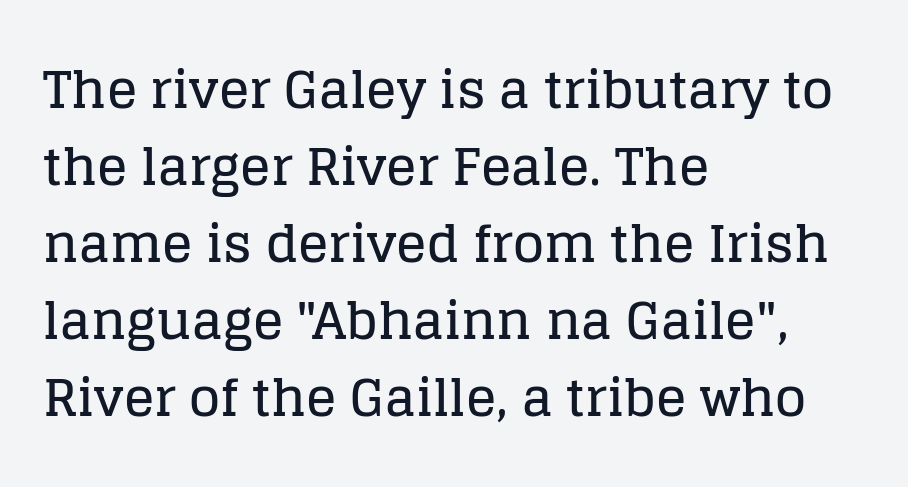
The image shows 51 px serif type, upright; set left-aligned, normal line spacing (1.51x), normal letter spacing, not underlined; low stroke contrast and a large x-height.
